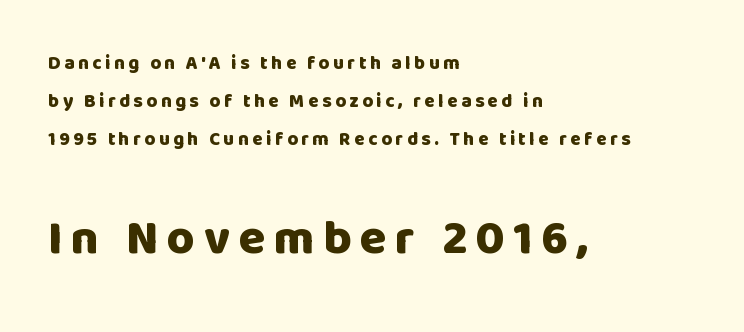
Quick note: interline space is abundant. The face used here appears at its bigger size in the lower chunk. The space beneath each line is pristine and unruled. Note the varied advance widths — an 'i' is clearly narrower than an 'm'. Serif or sans? Sans — the stroke terminals are bare.
